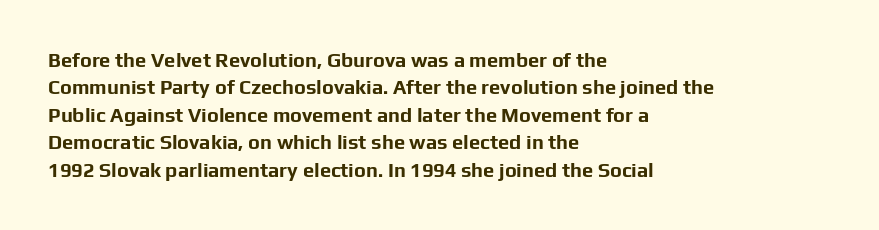
Q: Is the text bold? A: Yes.
Q: Is the text italic (slanted)? A: No, it is upright.
Q: Is the text underlined? A: No.
Q: How is the paragraph aligned? A: Left-aligned.
Q: Is the spacing between letters normal or unusually wide? A: Normal.
Q: Is the spacing between lines tight, normal or loose? A: Normal.
